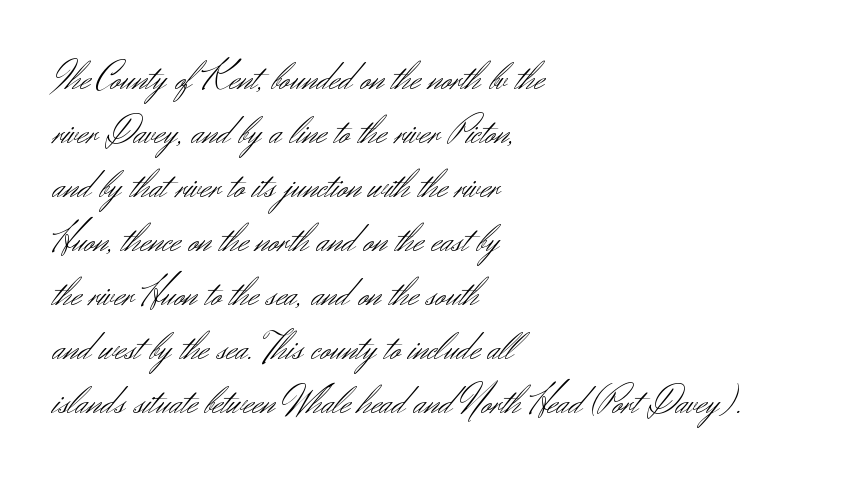
The image shows 40 px light sans-serif type; set left-aligned, normal line spacing (1.35x), normal letter spacing, not underlined; medium stroke contrast and a small x-height.
